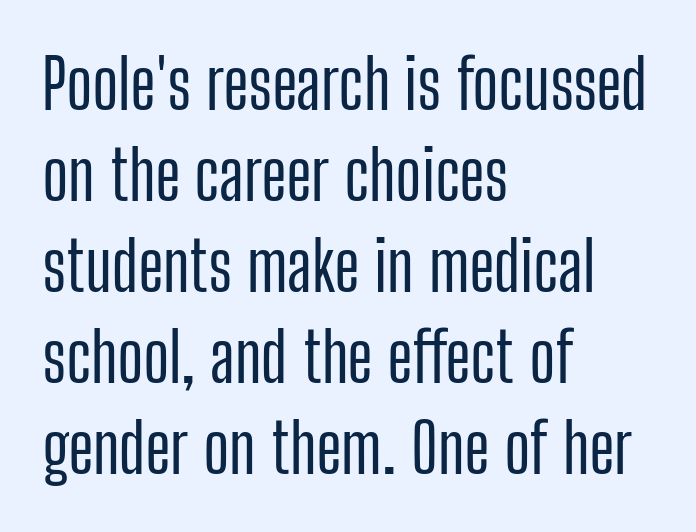
Q: Is the text italic (slanted)? A: No, it is upright.
Q: Is the typeface a serif or a sans-serif typeface? A: Sans-serif.
Q: Is the text underlined? A: No.
Q: How is the paragraph aligned? A: Left-aligned.
Q: Is the spacing between letters normal or unusually wide? A: Normal.
Q: Is the spacing between lines tight, normal or loose? A: Normal.
Q: Width (condensed, normal, or wide)? A: Condensed.
Q: Stroke contrast? A: Low.
Q: x-height? A: Medium.
Q: Monospaced? A: No.
